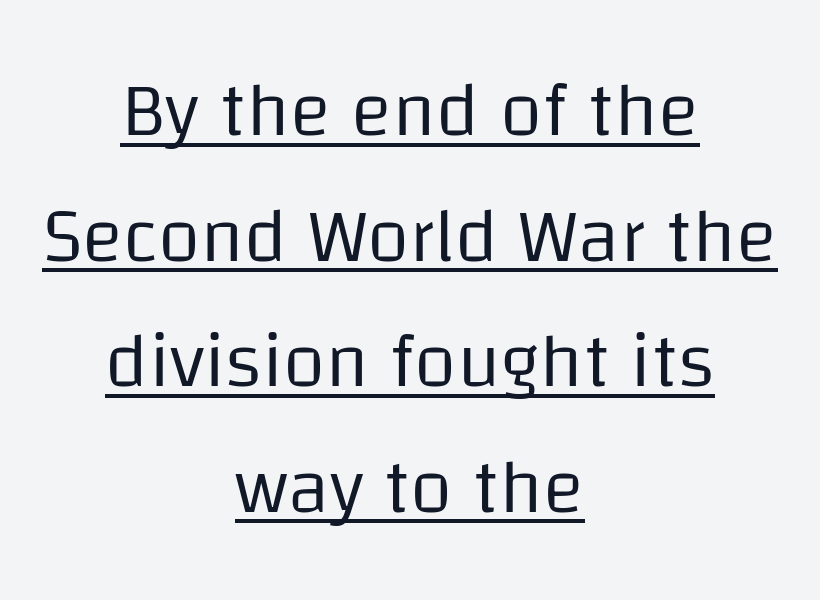
To sum up the face: it is a sans, with no serifs. The rendering uses a moderate line-height, typical for paragraphs. Looks like regular typesetting: each glyph gets only the width it needs. The letters sit at their default tracking, neither squeezed nor spread.
